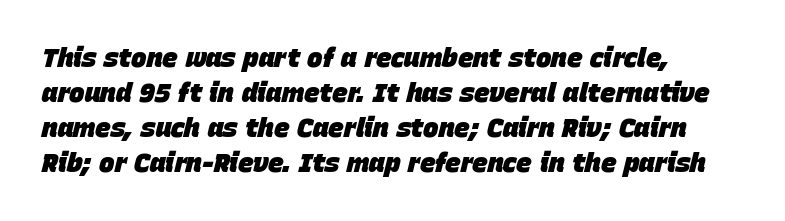
The image shows 26 px bold type, italic (leaning right); set left-aligned, normal line spacing (1.34x), normal letter spacing, not underlined.
